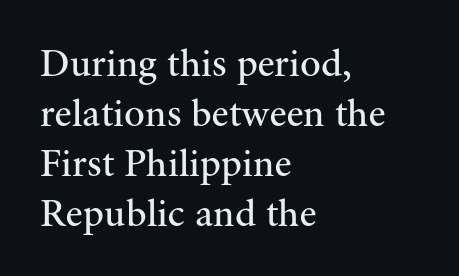
Summary of vertical rhythm: regular, with standard interline spacing. This rendering features lettering with no underline. No chunkiness to these letters — they're not bold. All the whitespace from short lines collects on the right. Is this a fixed-width face? No — the glyphs have proportional, varying widths.
